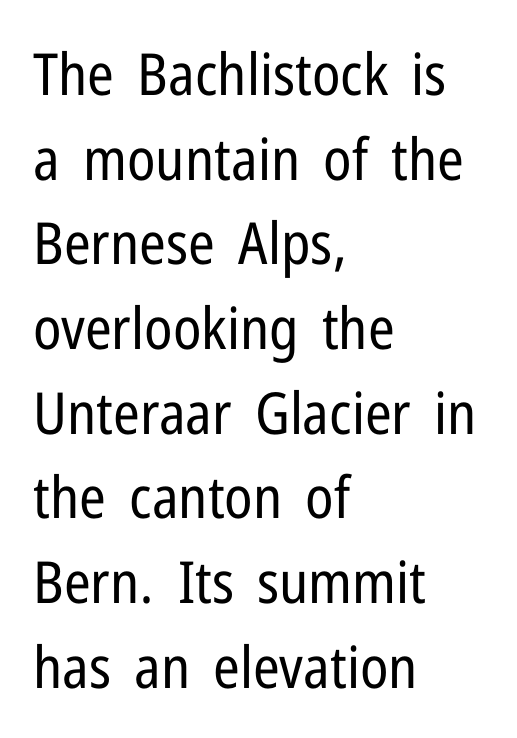
{"serif": "no", "italic": "no", "bold": "no", "weight": "regular", "width": "condensed", "stroke_contrast": "low", "x_height": "medium", "monospaced": "no", "underline": "no", "align": "left", "line_spacing": "normal", "line_spacing_ratio": 1.46, "letter_spacing": "normal", "letter_spacing_em": 0.0, "glyph_px": 58}
